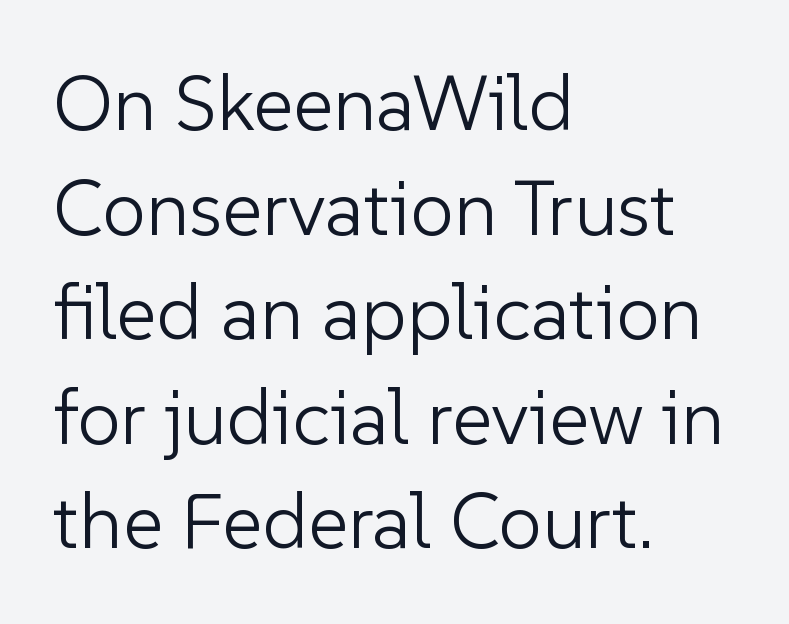
The image shows 78 px light sans-serif type, upright; set left-aligned, normal line spacing (1.34x), normal letter spacing, not underlined; low stroke contrast and a medium x-height.
